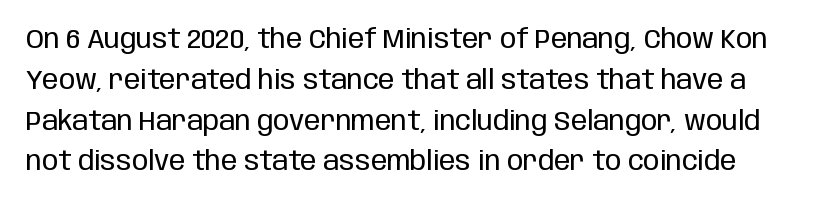
The image shows 27 px text type, upright; set normal line spacing (1.51x), normal letter spacing, not underlined.
